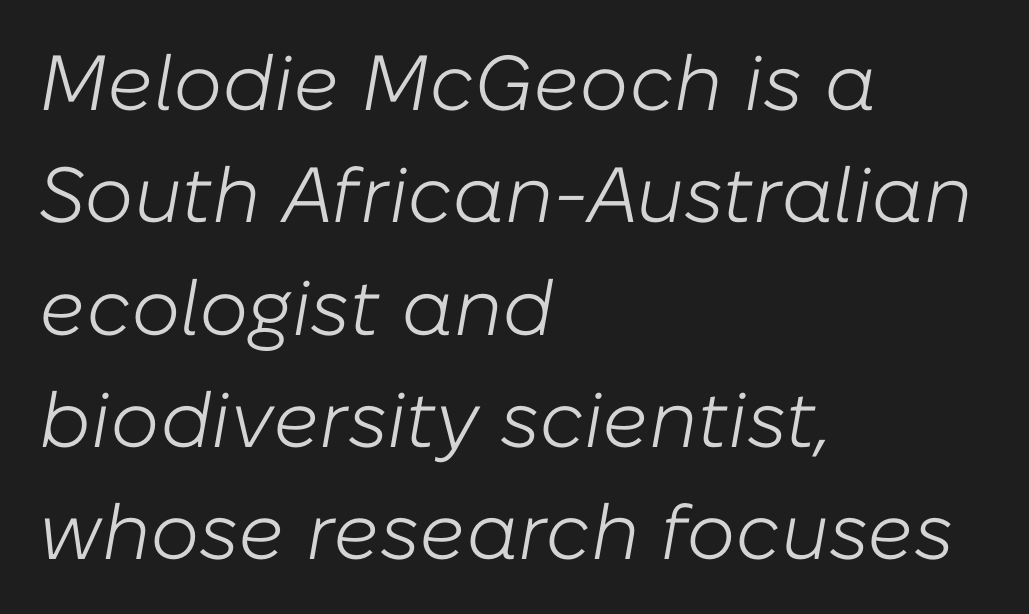
The text block is weighted toward the left margin, trailing off unevenly rightward. Underline: absent. Looks like regular typesetting: each glyph gets only the width it needs. This rendering leaves character spacing at its baseline value. The rendering applies a slant to the glyphs. Vertically, the passage feels balanced, rows spaced as you'd expect.
